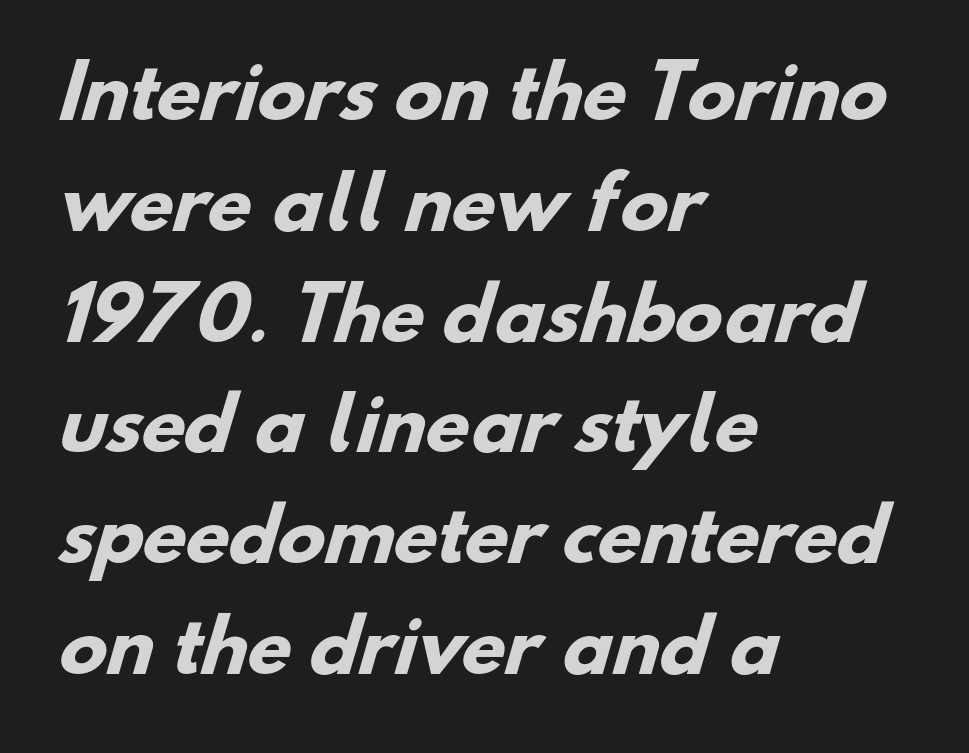
The image shows 71 px heavy sans-serif type; set left-aligned, normal line spacing (1.56x), normal letter spacing, not underlined; low stroke contrast and a small x-height.
